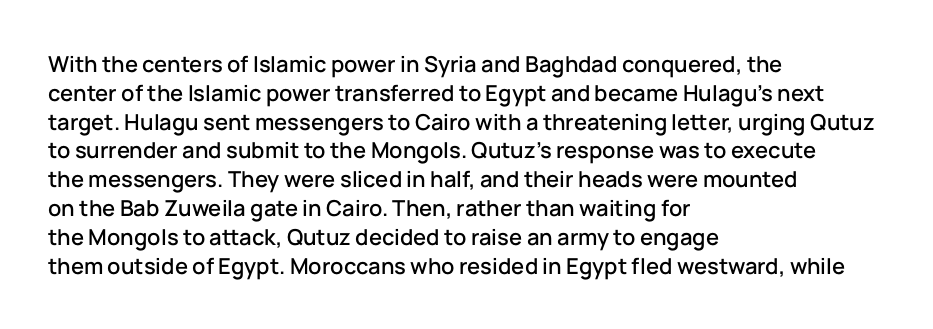
{"italic": "no", "underline": "no", "align": "left", "line_spacing": "normal", "line_spacing_ratio": 1.31, "letter_spacing": "normal", "letter_spacing_em": 0.0, "glyph_px": 22}
